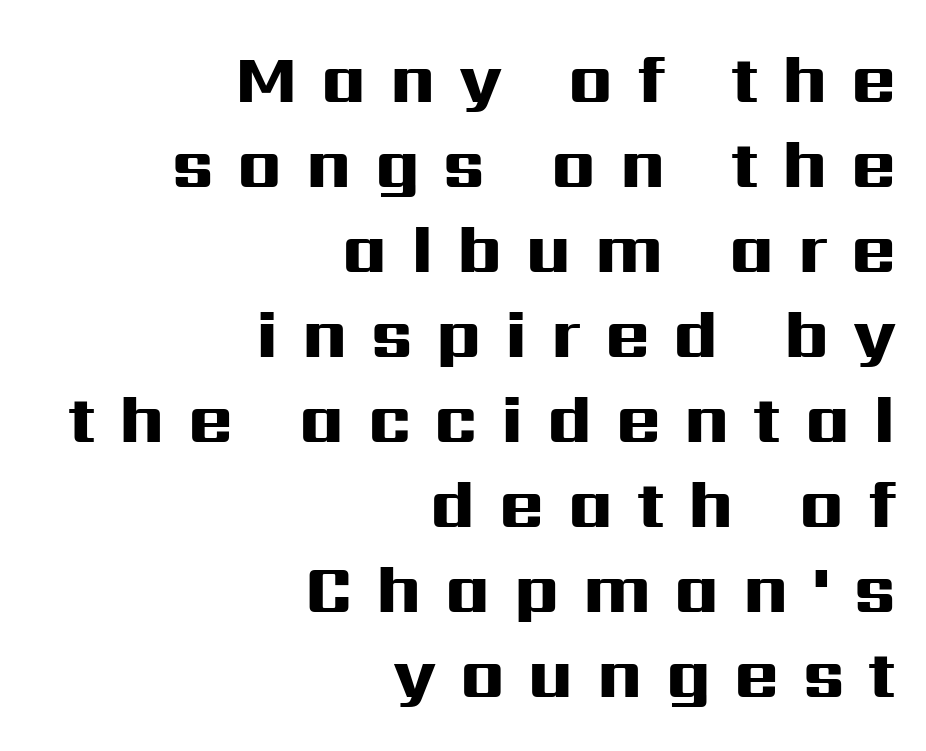
The typesetting leans heavy: a genuine bold. Quick note: not italic, upright. The zone under the glyphs is completely vacant. The type is letterspaced generously, with wide tracking. If you measured baseline to baseline, you'd find a middling distance. The setting favours the right margin, as signatures and pull-quotes sometimes do.
